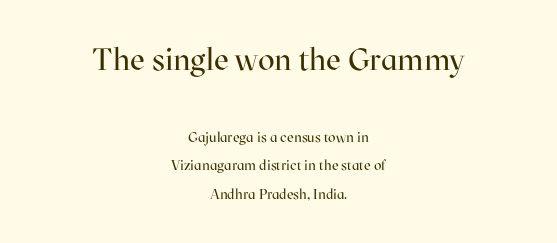
Q: Is the text bold? A: No.
Q: Is the text italic (slanted)? A: No, it is upright.
Q: Is the typeface a serif or a sans-serif typeface? A: Serif.
Q: Is the text underlined? A: No.
Q: How is the paragraph aligned? A: Centered.
Q: Is the spacing between letters normal or unusually wide? A: Normal.
Q: Is the spacing between lines tight, normal or loose? A: Loose.
Q: Which block of text is set in a larger size, the first (top) or the second (bottom)? A: The first (top) one.
Q: Width (condensed, normal, or wide)? A: Normal.
Q: Stroke contrast? A: High.
Q: x-height? A: Medium.
Q: Monospaced? A: No.
